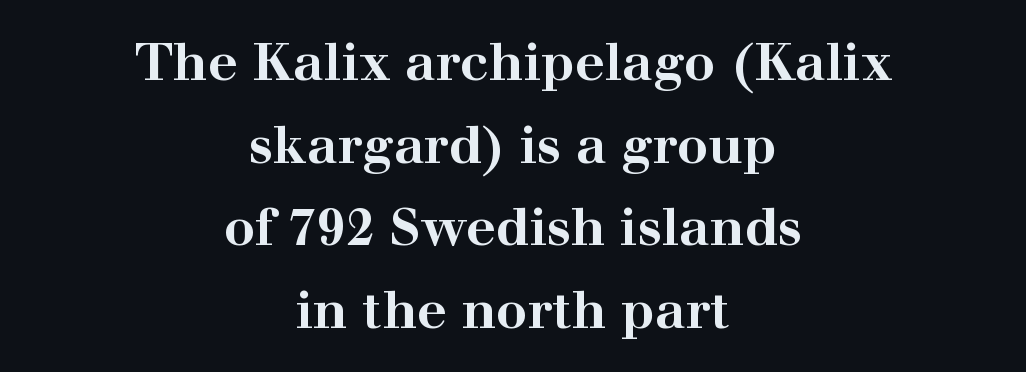
The passage shown is typed in a proportional face where columns would drift. In terms of posture, this sample is upright. Compared with typical body copy, the letter spacing here is the same. The specimen omits any rule beneath the text block's lines. Regular leading.
